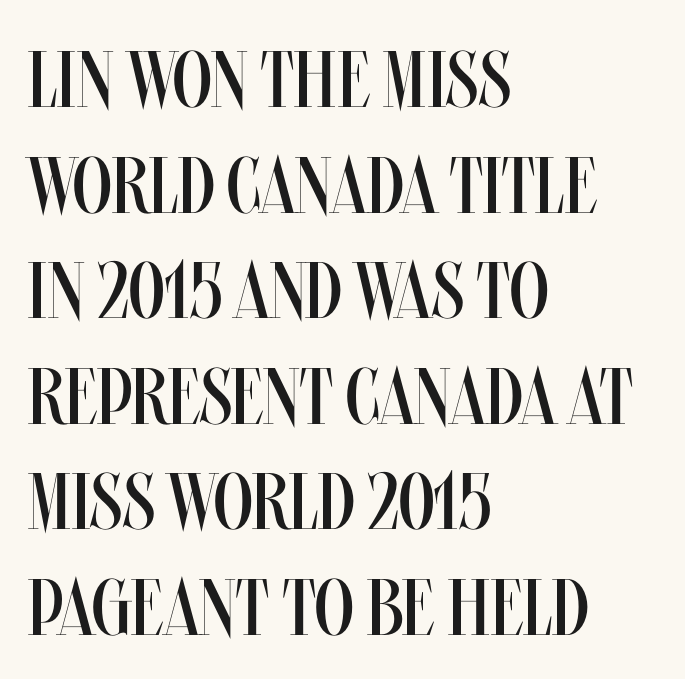
Q: Is the text bold? A: No.
Q: Is the text italic (slanted)? A: No, it is upright.
Q: Is the text underlined? A: No.
Q: How is the paragraph aligned? A: Left-aligned.
Q: Is the spacing between letters normal or unusually wide? A: Normal.
Q: Is the spacing between lines tight, normal or loose? A: Normal.
Q: Width (condensed, normal, or wide)? A: Condensed.
Q: Stroke contrast? A: Medium.
Q: x-height? A: Large.
Q: Monospaced? A: No.
